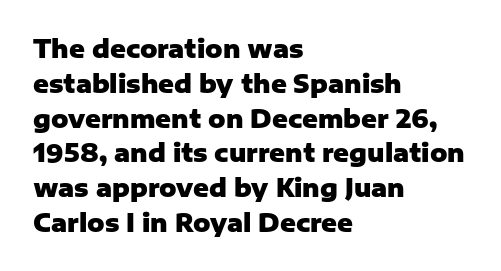
{"italic": "no", "bold": "yes", "underline": "no", "align": "left", "line_spacing": "normal", "line_spacing_ratio": 1.45, "letter_spacing": "normal", "letter_spacing_em": 0.0, "glyph_px": 24}
